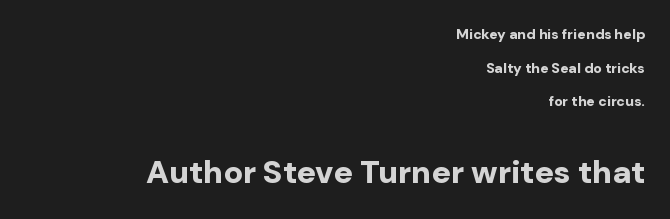
The image shows 32 px bold sans-serif type, upright; set right-aligned, loose line spacing (2.4x), normal letter spacing, not underlined; the second (bottom) block is 2.29x larger; low stroke contrast and a medium x-height.
